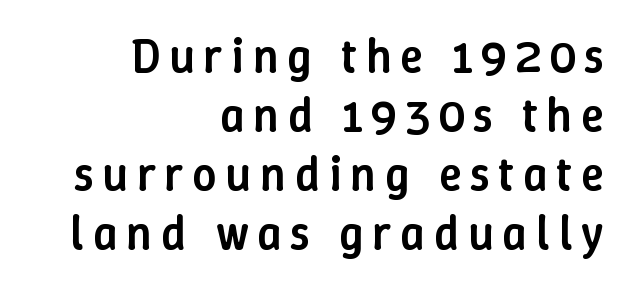
Layout note: lines flush right. These lines were composed using upright roman letters. The space beneath each line is pristine and unruled. Varying glyph widths throughout — classic text-font behaviour.
